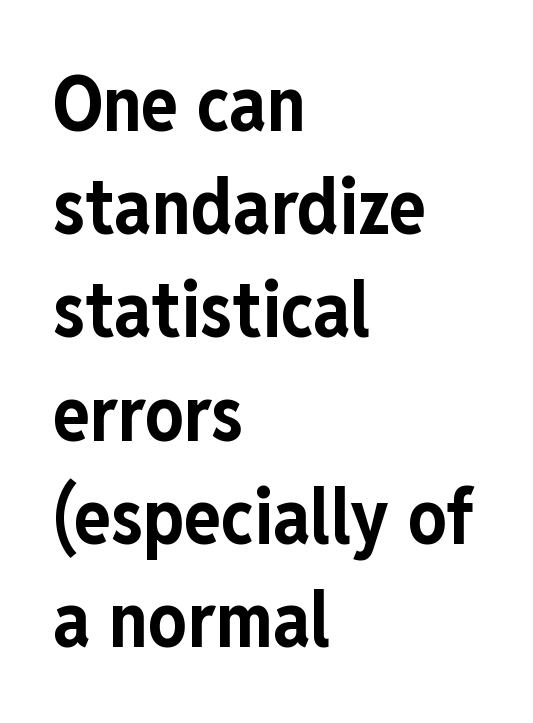
{"serif": "no", "italic": "no", "bold": "yes", "weight": "bold", "width": "condensed", "stroke_contrast": "low", "x_height": "medium", "monospaced": "no", "underline": "no", "align": "left", "line_spacing": "normal", "line_spacing_ratio": 1.34, "letter_spacing": "normal", "letter_spacing_em": 0.0, "glyph_px": 77}
